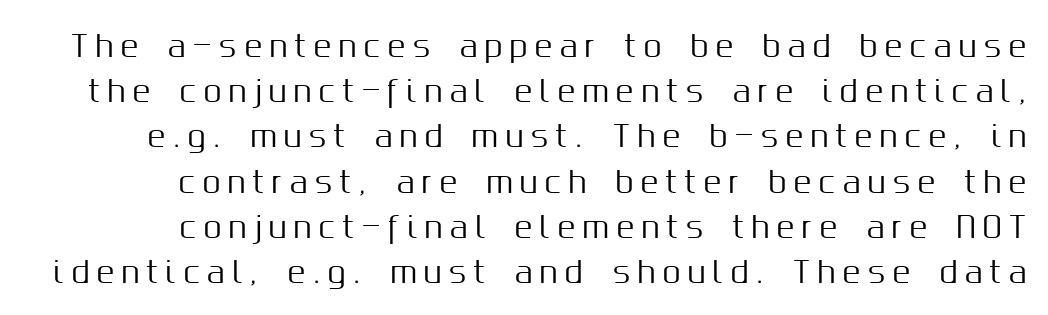
Q: Is the text italic (slanted)? A: No, it is upright.
Q: Is the typeface a serif or a sans-serif typeface? A: Sans-serif.
Q: Is the text underlined? A: No.
Q: How is the paragraph aligned? A: Right-aligned.
Q: Is the spacing between letters normal or unusually wide? A: Unusually wide.
Q: Is the spacing between lines tight, normal or loose? A: Normal.
Q: Width (condensed, normal, or wide)? A: Normal.
Q: Stroke contrast? A: Medium.
Q: x-height? A: Medium.
Q: Monospaced? A: No.
